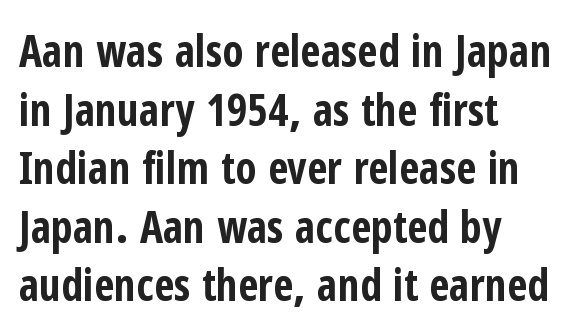
Q: Is the text bold? A: Yes.
Q: Is the text italic (slanted)? A: No, it is upright.
Q: Is the typeface a serif or a sans-serif typeface? A: Sans-serif.
Q: Is the text underlined? A: No.
Q: How is the paragraph aligned? A: Left-aligned.
Q: Is the spacing between letters normal or unusually wide? A: Normal.
Q: Is the spacing between lines tight, normal or loose? A: Normal.
Q: Width (condensed, normal, or wide)? A: Condensed.
Q: Stroke contrast? A: Low.
Q: x-height? A: Medium.
Q: Monospaced? A: No.
